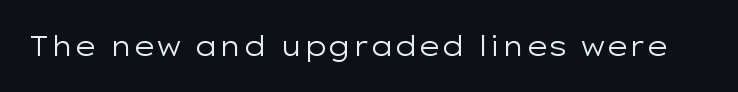
{"italic": "no", "bold": "no", "underline": "no", "letter_spacing": "normal", "letter_spacing_em": 0.0, "glyph_px": 27}
